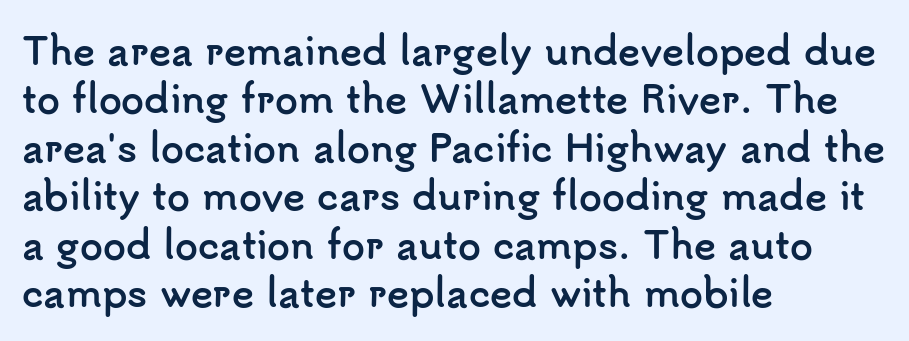
The image shows 37 px semibold sans-serif type, upright; set left-aligned, normal line spacing (1.31x), normal letter spacing, not underlined; low stroke contrast and a small x-height.
